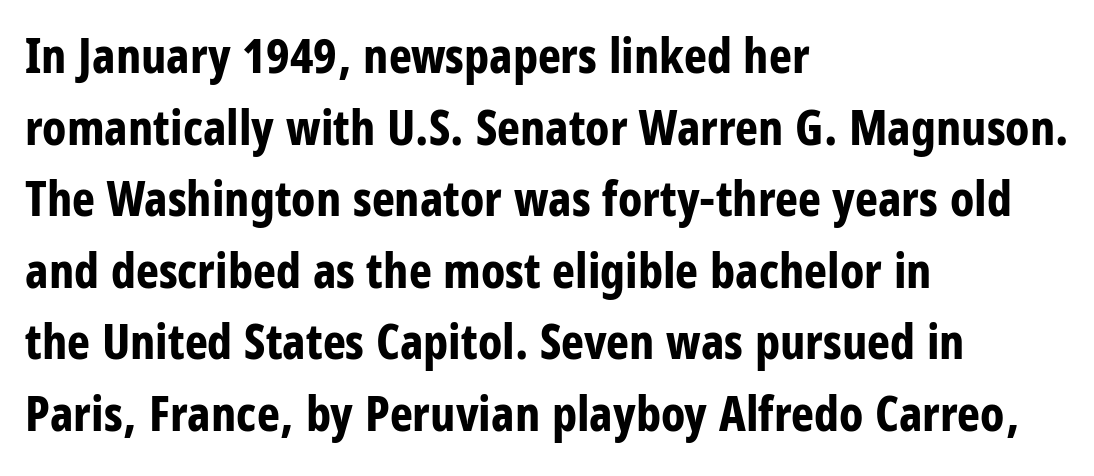
{"serif": "no", "italic": "no", "bold": "yes", "weight": "bold", "width": "condensed", "stroke_contrast": "low", "x_height": "large", "monospaced": "no", "underline": "no", "align": "left", "line_spacing": "normal", "line_spacing_ratio": 1.46, "letter_spacing": "normal", "letter_spacing_em": 0.0, "glyph_px": 49}
